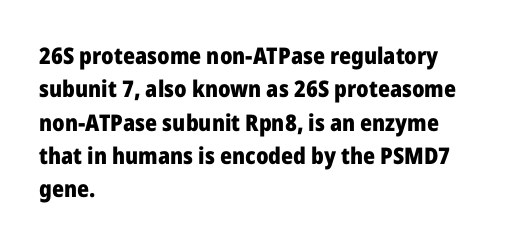
Q: Is the text bold? A: Yes.
Q: Is the text italic (slanted)? A: No, it is upright.
Q: Is the text underlined? A: No.
Q: How is the paragraph aligned? A: Left-aligned.
Q: Is the spacing between letters normal or unusually wide? A: Normal.
Q: Is the spacing between lines tight, normal or loose? A: Normal.
